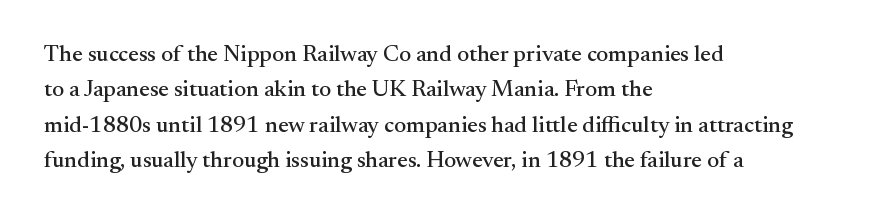
The image shows 23 px text type, upright; set left-aligned, normal line spacing (1.54x), normal letter spacing, not underlined.
